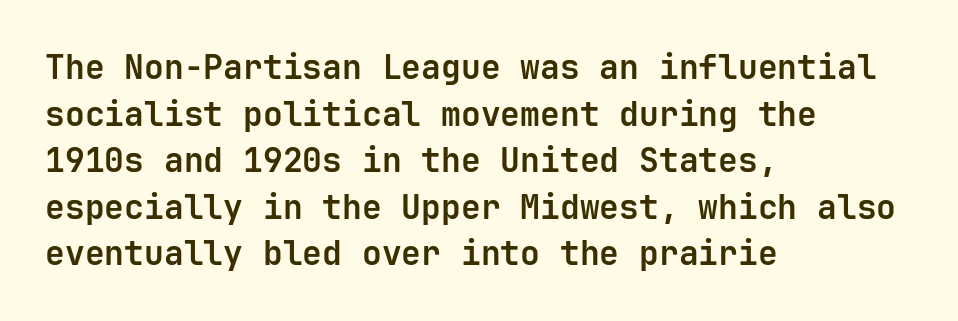
Q: Is the text bold? A: Yes.
Q: Is the text italic (slanted)? A: No, it is upright.
Q: Is the typeface a serif or a sans-serif typeface? A: Sans-serif.
Q: Is the text underlined? A: No.
Q: How is the paragraph aligned? A: Left-aligned.
Q: Is the spacing between letters normal or unusually wide? A: Normal.
Q: Is the spacing between lines tight, normal or loose? A: Normal.
Q: Width (condensed, normal, or wide)? A: Normal.
Q: Stroke contrast? A: Low.
Q: x-height? A: Medium.
Q: Monospaced? A: Yes.
